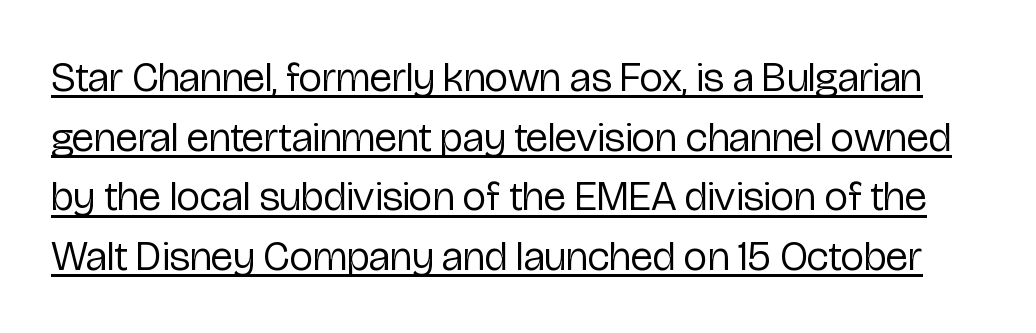
Think of a printed novel: that variable character pitch is what you see here. Every stem runs plumb, perpendicular to the baseline. The typesetter has applied underlining to the passage shown. Spacing between characters is what you'd get straight out of the box. The lines sit at an ordinary, default distance from one another.
